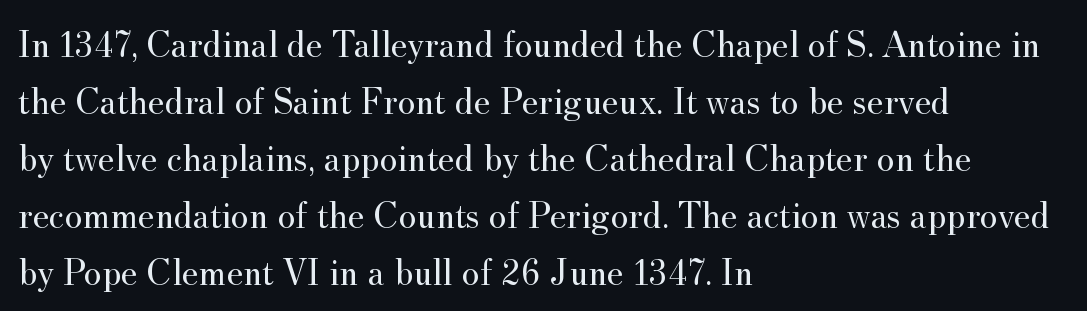
Any mark beneath the type? The region is blank. The font sits on the lighter half of the weight spectrum, regular included. Posture: vertical. Teacher's note: observe the even left margin — that is flush-left alignment. This rendering leaves character spacing at its baseline value. The lines sit at an ordinary, default distance from one another.
